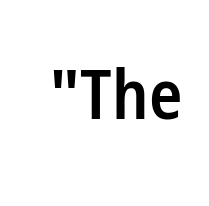
{"serif": "no", "italic": "no", "bold": "semi", "weight": "semibold", "width": "condensed", "stroke_contrast": "low", "x_height": "medium", "monospaced": "no", "underline": "no", "letter_spacing": "normal", "letter_spacing_em": 0.0, "glyph_px": 69}
